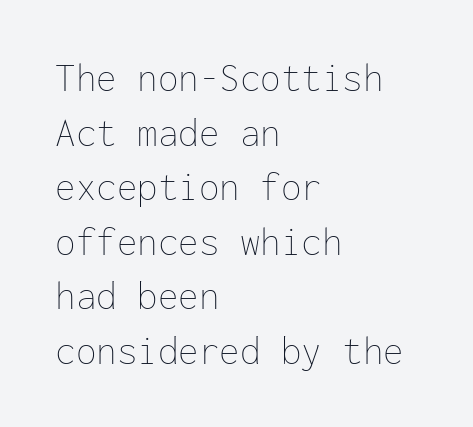
Q: Is the text bold? A: No.
Q: Is the text italic (slanted)? A: No, it is upright.
Q: Is the text underlined? A: No.
Q: How is the paragraph aligned? A: Left-aligned.
Q: Is the spacing between letters normal or unusually wide? A: Normal.
Q: Is the spacing between lines tight, normal or loose? A: Normal.
Q: Width (condensed, normal, or wide)? A: Normal.
Q: Stroke contrast? A: Low.
Q: x-height? A: Medium.
Q: Monospaced? A: Yes.
